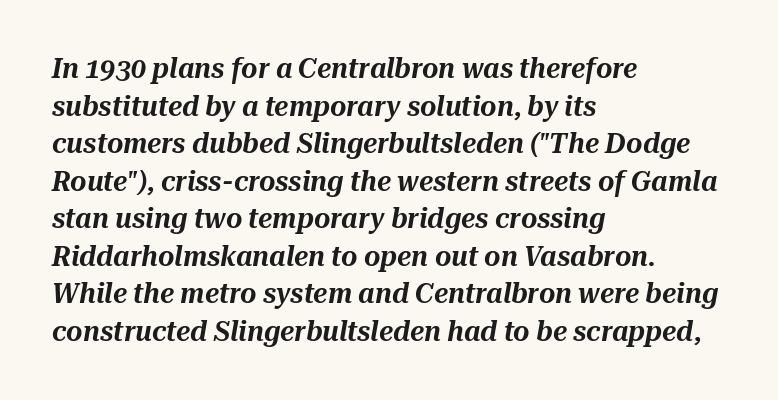
The image shows 28 px text type, italic (leaning right); set left-aligned, normal line spacing (1.34x), normal letter spacing, not underlined; medium stroke contrast and a medium x-height.
